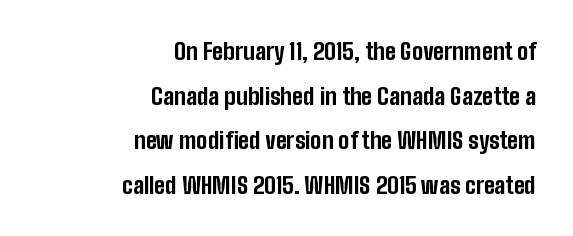
Q: Is the text bold? A: Yes.
Q: Is the text italic (slanted)? A: No, it is upright.
Q: Is the text underlined? A: No.
Q: How is the paragraph aligned? A: Right-aligned.
Q: Is the spacing between letters normal or unusually wide? A: Normal.
Q: Is the spacing between lines tight, normal or loose? A: Loose.
